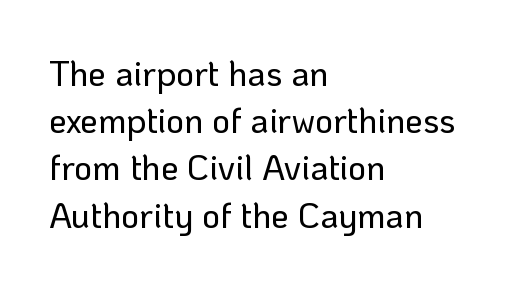
The image shows 35 px sans-serif type, upright; set left-aligned, normal line spacing (1.35x), normal letter spacing, not underlined; low stroke contrast and a medium x-height.
